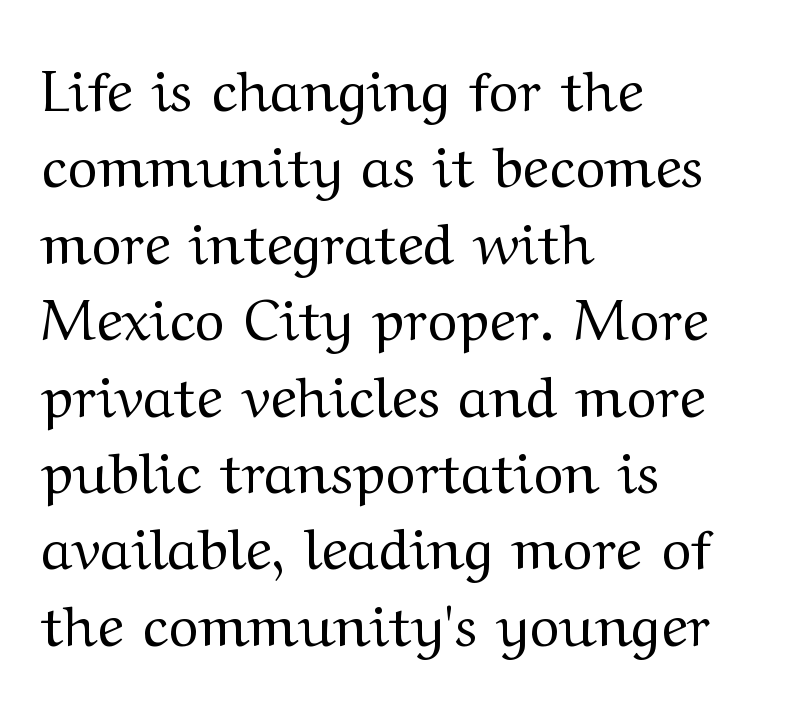
Q: Is the text bold? A: No.
Q: Is the text italic (slanted)? A: No, it is upright.
Q: Is the typeface a serif or a sans-serif typeface? A: Serif.
Q: Is the text underlined? A: No.
Q: How is the paragraph aligned? A: Left-aligned.
Q: Is the spacing between letters normal or unusually wide? A: Normal.
Q: Is the spacing between lines tight, normal or loose? A: Normal.
Q: Width (condensed, normal, or wide)? A: Wide.
Q: Stroke contrast? A: Medium.
Q: x-height? A: Medium.
Q: Monospaced? A: No.
